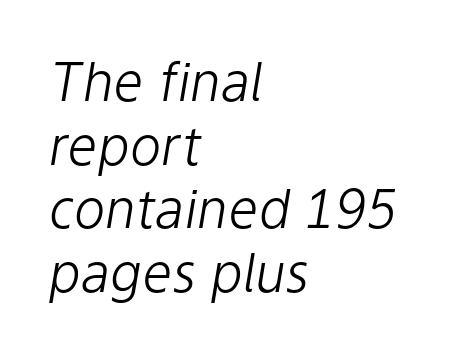
Q: Is the text bold? A: No.
Q: Is the text italic (slanted)? A: Yes, it leans right by about 9 degrees.
Q: Is the text underlined? A: No.
Q: How is the paragraph aligned? A: Left-aligned.
Q: Is the spacing between letters normal or unusually wide? A: Normal.
Q: Width (condensed, normal, or wide)? A: Normal.
Q: Stroke contrast? A: Low.
Q: x-height? A: Medium.
Q: Monospaced? A: No.
